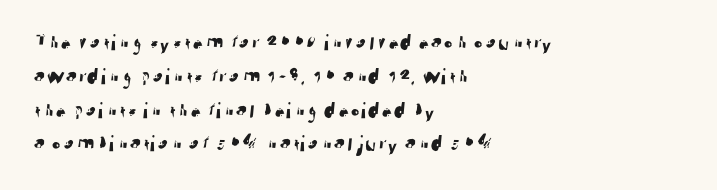
{"underline": "no", "align": "left", "line_spacing": "normal", "line_spacing_ratio": 1.47, "letter_spacing": "normal", "letter_spacing_em": 0.0, "glyph_px": 23}
